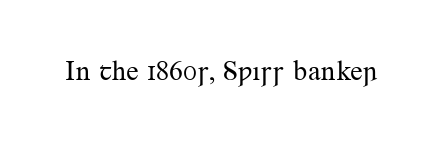
The image shows 28 px regular-weight serif type, upright; set normal letter spacing, not underlined; medium stroke contrast and a small x-height.
